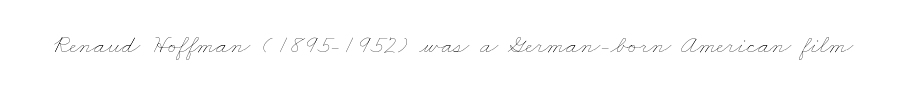
The image shows 26 px text type; set normal letter spacing, not underlined.
